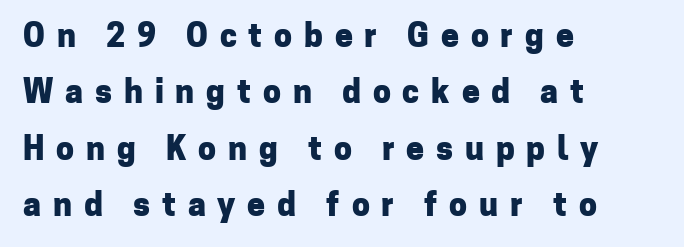
{"serif": "no", "italic": "no", "bold": "yes", "weight": "heavy", "width": "normal", "stroke_contrast": "low", "x_height": "medium", "monospaced": "no", "underline": "no", "align": "left", "line_spacing_ratio": 1.76, "letter_spacing": "wide", "letter_spacing_em": 0.37, "glyph_px": 32}
